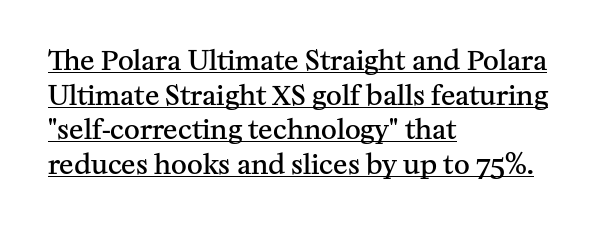
Q: Is the text bold? A: Semi-bold.
Q: Is the text italic (slanted)? A: No, it is upright.
Q: Is the text underlined? A: Yes.
Q: How is the paragraph aligned? A: Left-aligned.
Q: Is the spacing between letters normal or unusually wide? A: Normal.
Q: Is the spacing between lines tight, normal or loose? A: Normal.
